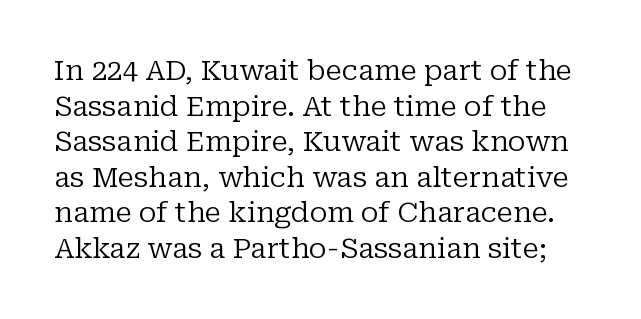
Letter spacing: default. This sample uses a serif face. Counters stay open thanks to moderate or lighter strokes. The passage shown is typed in a proportional face where columns would drift.
